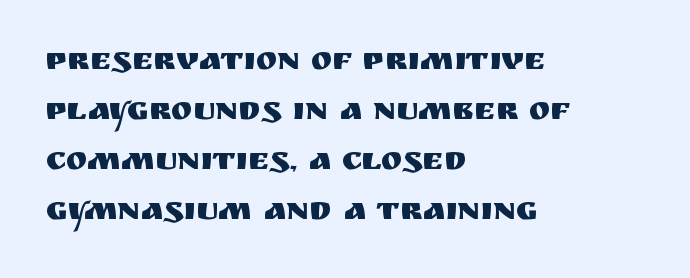
Q: Is the text italic (slanted)? A: No, it is upright.
Q: Is the typeface a serif or a sans-serif typeface? A: Sans-serif.
Q: Is the text underlined? A: No.
Q: How is the paragraph aligned? A: Left-aligned.
Q: Is the spacing between letters normal or unusually wide? A: Normal.
Q: Is the spacing between lines tight, normal or loose? A: Normal.
Q: Width (condensed, normal, or wide)? A: Normal.
Q: Stroke contrast? A: Medium.
Q: x-height? A: Large.
Q: Monospaced? A: No.
